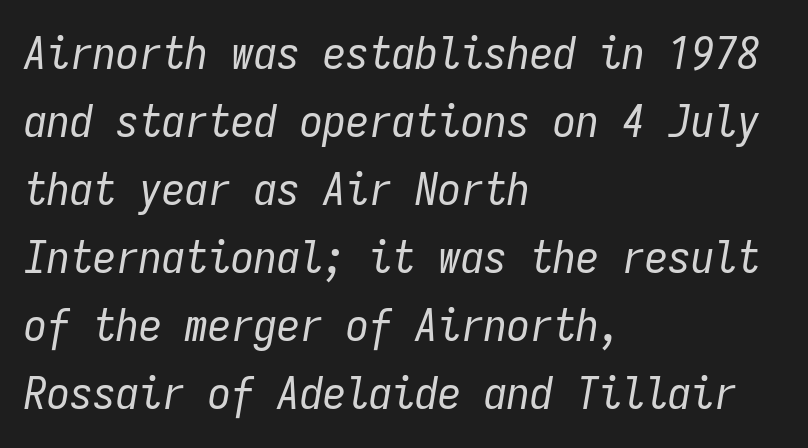
Q: Is the text bold? A: No.
Q: Is the text italic (slanted)? A: Yes, it leans right by about 9 degrees.
Q: Is the text underlined? A: No.
Q: How is the paragraph aligned? A: Left-aligned.
Q: Is the spacing between letters normal or unusually wide? A: Normal.
Q: Is the spacing between lines tight, normal or loose? A: Normal.
Q: Width (condensed, normal, or wide)? A: Condensed.
Q: Stroke contrast? A: Low.
Q: x-height? A: Medium.
Q: Monospaced? A: Yes.
